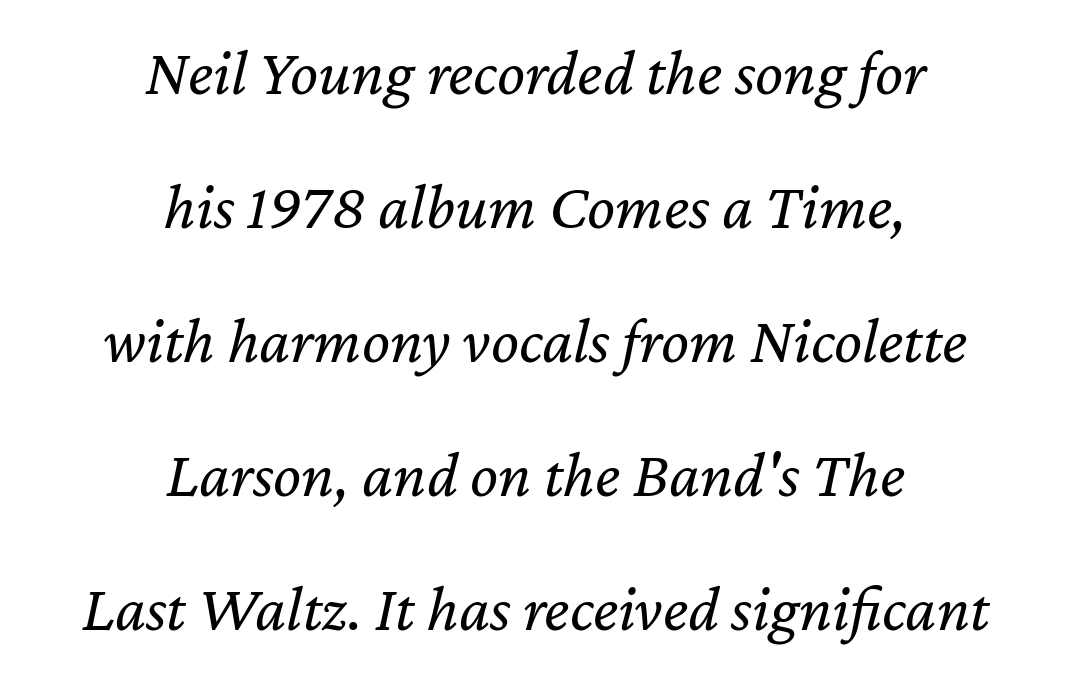
Q: Is the text bold? A: No.
Q: Is the text italic (slanted)? A: Yes, it leans right by about 12 degrees.
Q: Is the text underlined? A: No.
Q: How is the paragraph aligned? A: Centered.
Q: Is the spacing between letters normal or unusually wide? A: Normal.
Q: Is the spacing between lines tight, normal or loose? A: Loose.
Q: Width (condensed, normal, or wide)? A: Normal.
Q: Stroke contrast? A: Low.
Q: x-height? A: Medium.
Q: Monospaced? A: No.
